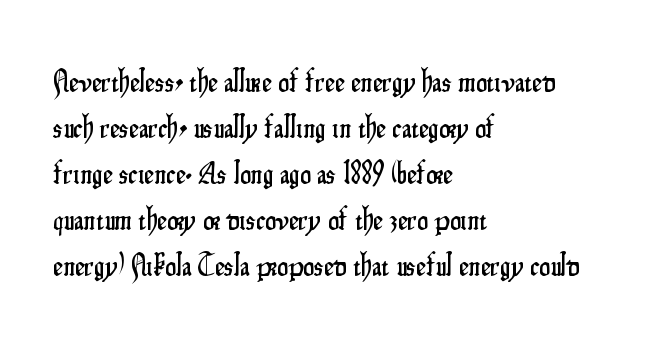
{"serif": "no", "italic": "no", "width": "condensed", "stroke_contrast": "low", "x_height": "small", "monospaced": "no", "underline": "no", "align": "left", "line_spacing": "normal", "line_spacing_ratio": 1.48, "letter_spacing": "normal", "letter_spacing_em": 0.0, "glyph_px": 31}
